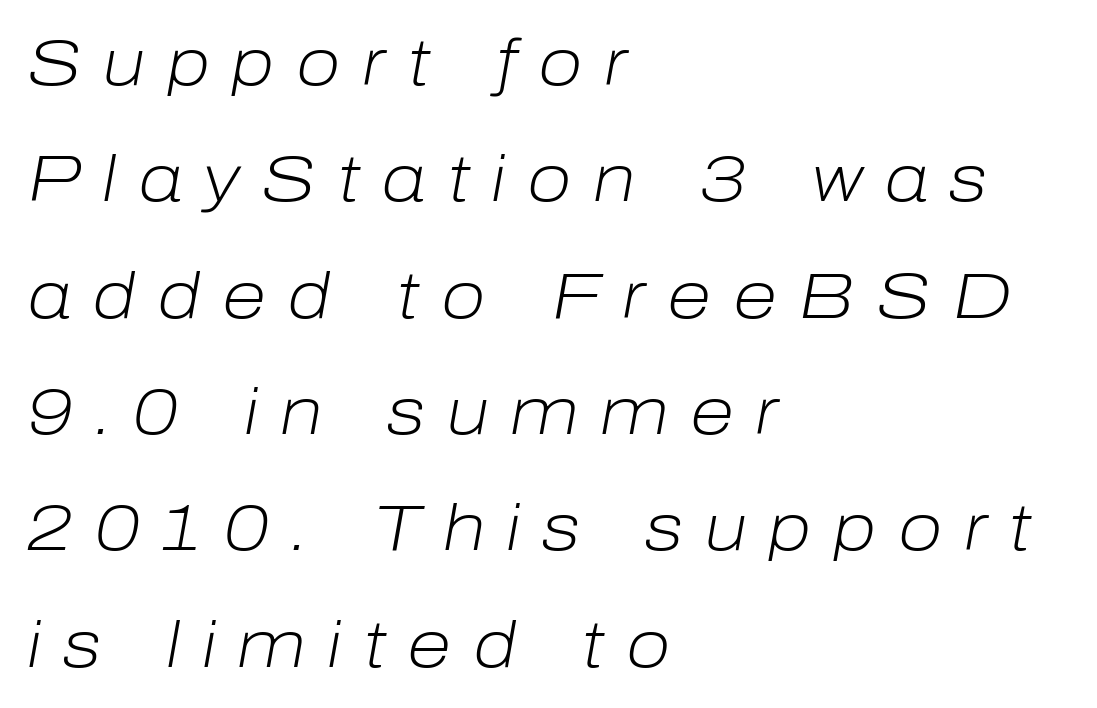
Only glyphs here, with clear space below each row. Spacing between characters has been opened up far beyond the box default. Every character sits at an angle, as italics do. No heavy texture on the line: the type isn't bold. Here the designer chose a conventional face with non-uniform glyph widths.
